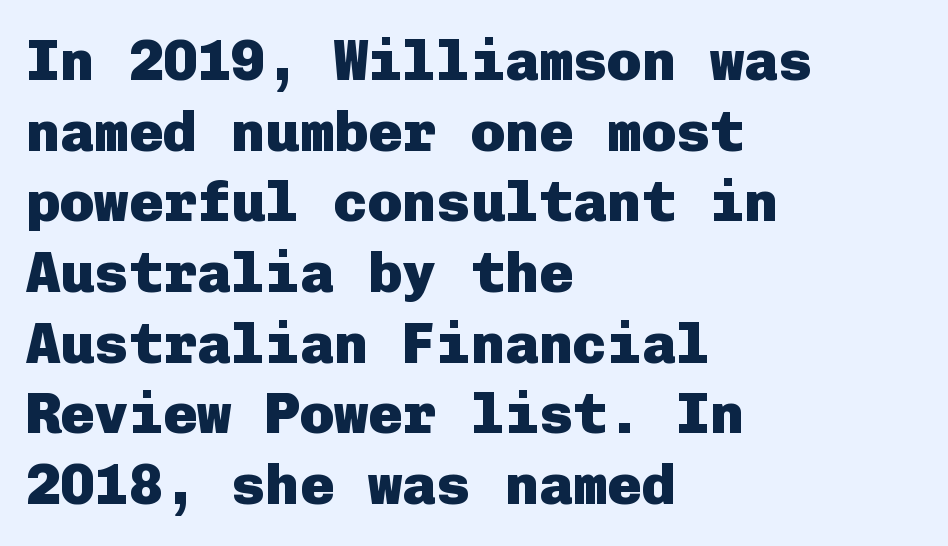
The image shows 57 px heavy sans-serif type, upright; set left-aligned, line spacing 1.24x, normal letter spacing, not underlined; low stroke contrast and a medium x-height.
